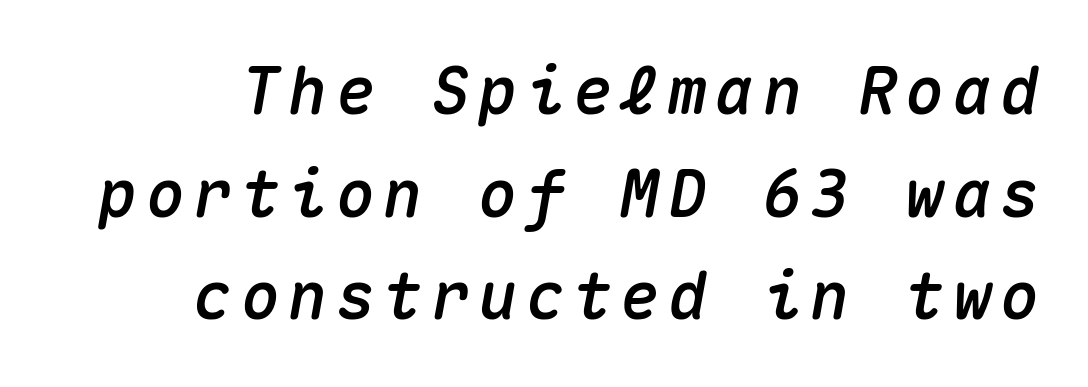
Every character here occupies the same horizontal width, giving the sample a typewriter-like rhythm. This rendering features lettering with no underline. Summary of vertical rhythm: regular, with standard interline spacing. This is oblique type, the kind used for emphasis or titles.
